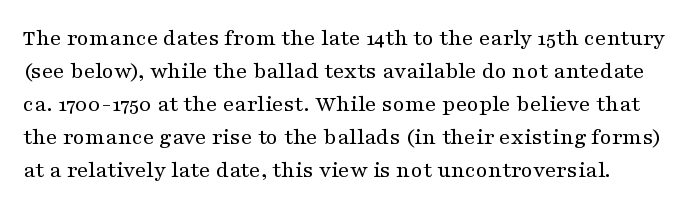
Compared with typical paragraphs, the rows here are spaced about the same. Stroke thickness stays within the range of a standard reading face or lighter. Words appear dense and cohesive because spacing is normal. Only glyphs here, with clear space below each row. This is the regular roman posture of the typeface.
